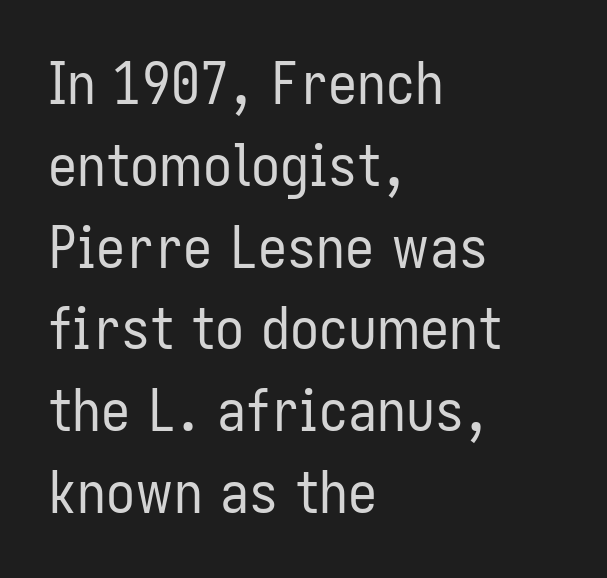
The image shows 58 px regular-weight, condensed sans-serif type, upright; set left-aligned, normal line spacing (1.41x), normal letter spacing, not underlined; low stroke contrast and a medium x-height.
